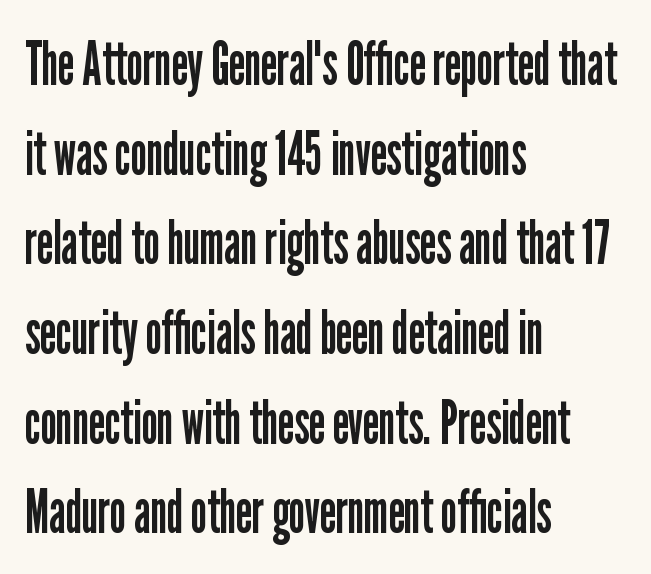
{"serif": "no", "italic": "no", "bold": "no", "weight": "regular", "width": "condensed", "stroke_contrast": "low", "x_height": "medium", "monospaced": "no", "underline": "no", "align": "left", "line_spacing": "normal", "line_spacing_ratio": 1.47, "letter_spacing": "normal", "letter_spacing_em": 0.0, "glyph_px": 61}
